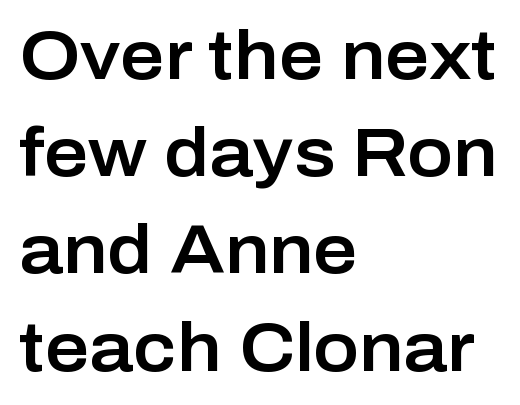
Q: Is the text italic (slanted)? A: No, it is upright.
Q: Is the typeface a serif or a sans-serif typeface? A: Sans-serif.
Q: Is the text underlined? A: No.
Q: How is the paragraph aligned? A: Left-aligned.
Q: Is the spacing between letters normal or unusually wide? A: Normal.
Q: Is the spacing between lines tight, normal or loose? A: Normal.
Q: Width (condensed, normal, or wide)? A: Normal.
Q: Stroke contrast? A: Low.
Q: x-height? A: Medium.
Q: Monospaced? A: No.
